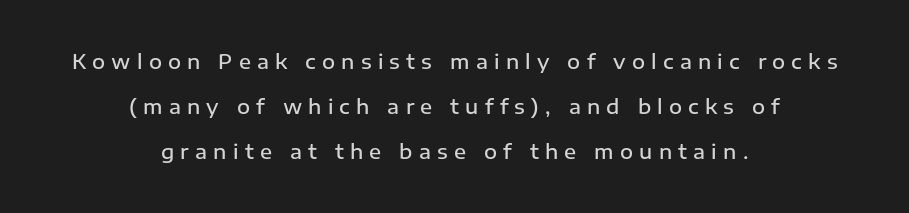
Alignment: centered. The lettering holds an erect, upright posture throughout. Summary of weight: moderately heavy, a semibold. The strip under each line holds only bare page. You could only call the tracking loose — the letters float apart.
